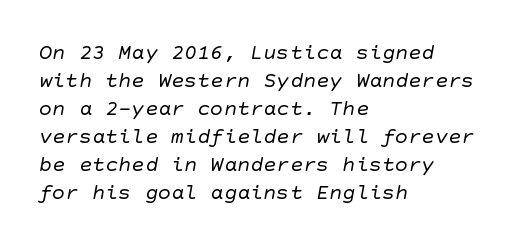
The image shows 22 px text type; set left-aligned, normal line spacing (1.27x), normal letter spacing, not underlined.
